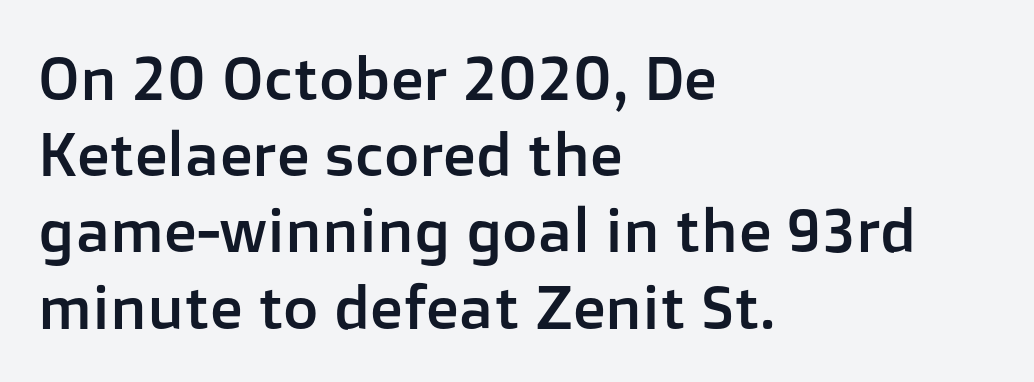
Q: Is the text italic (slanted)? A: No, it is upright.
Q: Is the typeface a serif or a sans-serif typeface? A: Sans-serif.
Q: Is the text underlined? A: No.
Q: How is the paragraph aligned? A: Left-aligned.
Q: Is the spacing between letters normal or unusually wide? A: Normal.
Q: Is the spacing between lines tight, normal or loose? A: Normal.
Q: Width (condensed, normal, or wide)? A: Normal.
Q: Stroke contrast? A: Low.
Q: x-height? A: Medium.
Q: Monospaced? A: No.
